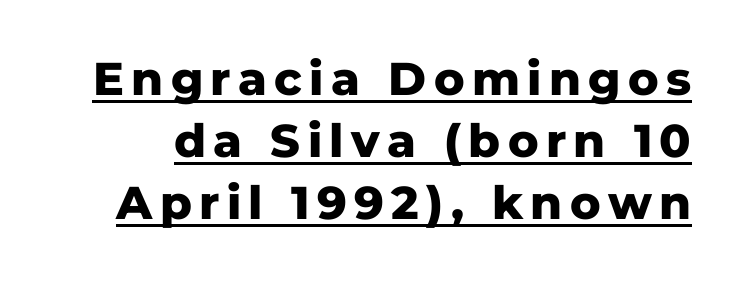
Heavy-handed strokes throughout: this text is bold. No feet cap the strokes, marking this as sans-serif type. The rendering uses natural spacing where letterforms have individual widths. Vertically, the passage feels balanced, rows spaced as you'd expect. The letters stand upright; this is a roman face. Decoration check: the copy is underlined.
